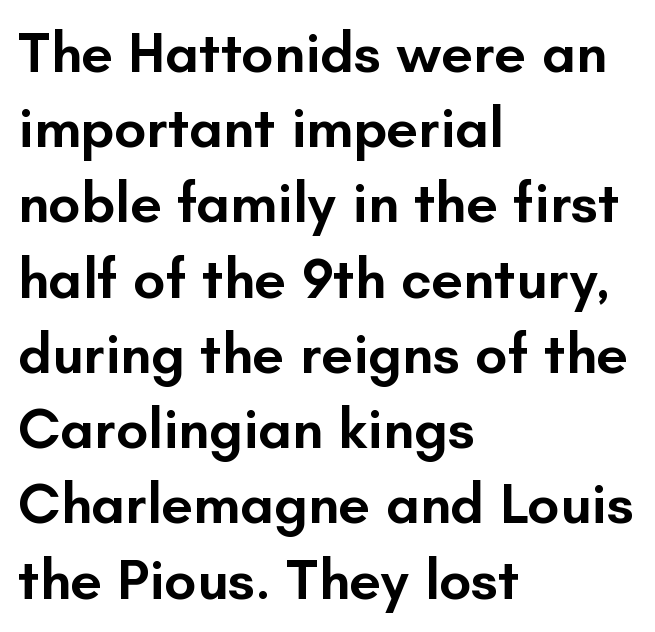
Does the leading feel generous? No, just average. Unlike a traditional serif, this face leaves its strokes unadorned. This sample is left-justified, so line endings fall wherever the words run out. These words are printed semibold, heavier than regular yet not bold.
